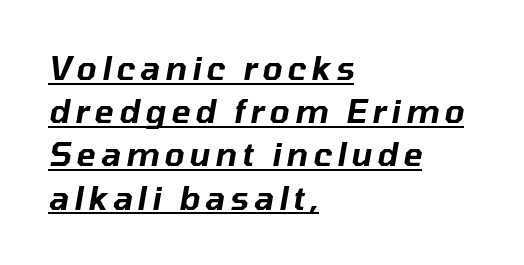
{"italic": "yes", "lean": "right", "slant_degrees": 10, "width": "normal", "stroke_contrast": "low", "x_height": "medium", "monospaced": "no", "underline": "yes", "align": "left", "line_spacing": "normal", "line_spacing_ratio": 1.35, "glyph_px": 32}
